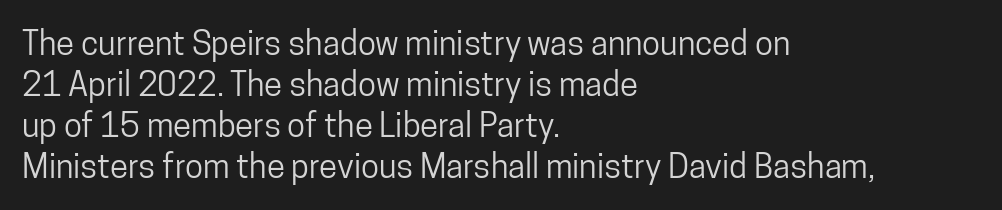
Observe the absence of serifs on each vertical stroke in this sample. Do the characters align in a grid? No, the font is proportional. A roman cut, with each character standing at attention. Honestly, there is no underline to notice here at all.
